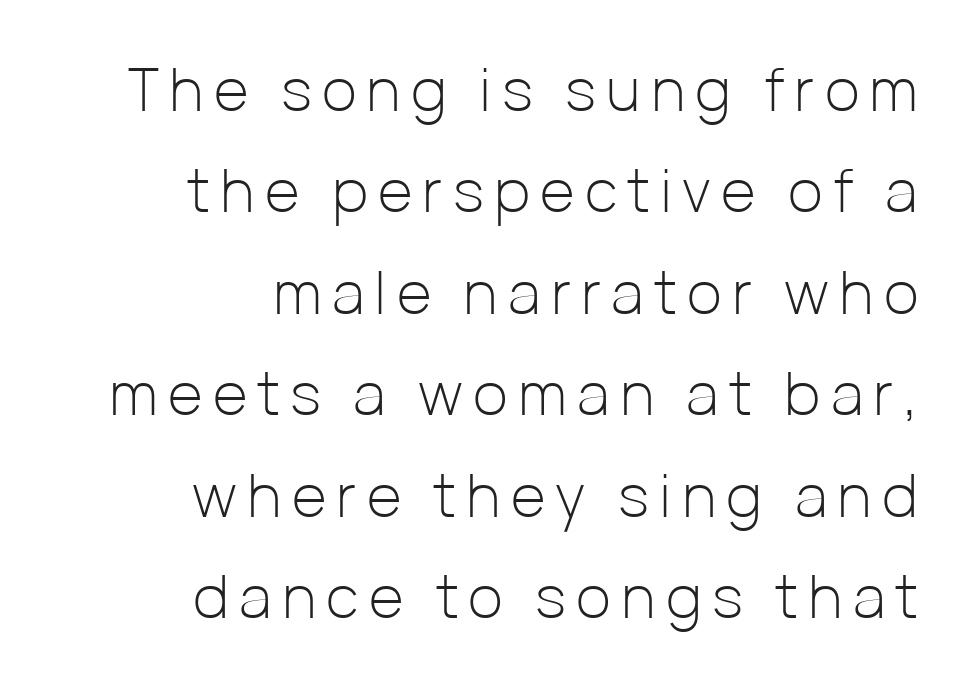
Q: Is the text bold? A: No.
Q: Is the text italic (slanted)? A: No, it is upright.
Q: Is the typeface a serif or a sans-serif typeface? A: Sans-serif.
Q: Is the text underlined? A: No.
Q: How is the paragraph aligned? A: Right-aligned.
Q: Is the spacing between lines tight, normal or loose? A: Normal.
Q: Width (condensed, normal, or wide)? A: Normal.
Q: Stroke contrast? A: Low.
Q: x-height? A: Medium.
Q: Monospaced? A: No.
